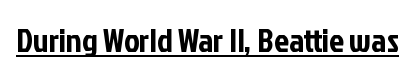
Ordinary non-slanted type is in use. To sum up the face: it is a sans, with no serifs. These characters rest on top of a visible drawn line. Spacing verdict: proportional, widths tailored to each character. Glyph-to-glyph distance matches everyday printed text.
